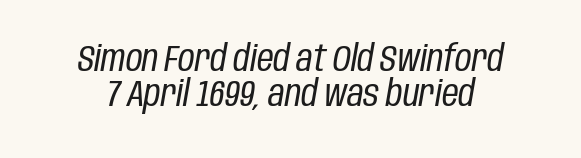
Q: Is the text bold? A: No.
Q: Is the text italic (slanted)? A: Yes, it leans right by about 10 degrees.
Q: Is the text underlined? A: No.
Q: Is the spacing between letters normal or unusually wide? A: Normal.
Q: Is the spacing between lines tight, normal or loose? A: Tight.
Q: Width (condensed, normal, or wide)? A: Condensed.
Q: Stroke contrast? A: Low.
Q: x-height? A: Large.
Q: Monospaced? A: No.
